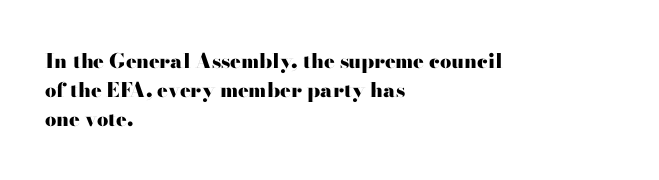
Q: Is the text bold? A: Yes.
Q: Is the text italic (slanted)? A: No, it is upright.
Q: Is the text underlined? A: No.
Q: How is the paragraph aligned? A: Left-aligned.
Q: Is the spacing between letters normal or unusually wide? A: Normal.
Q: Is the spacing between lines tight, normal or loose? A: Normal.
